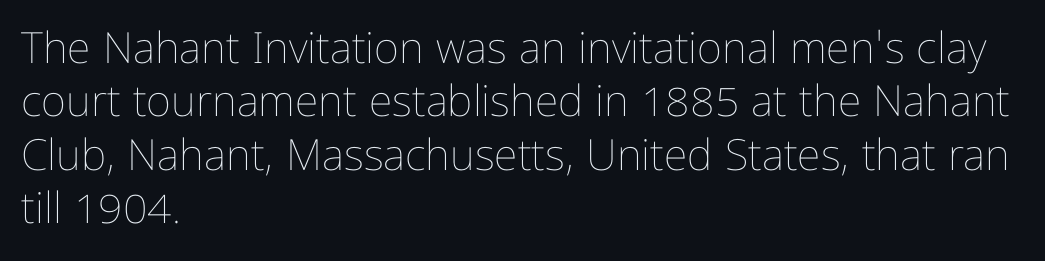
A typesetter would call this zero additional tracking. A clean baseline with only descenders dipping below it. Ordinary non-slanted type is in use. Horizontally, the lines are justified to the leading edge only. Varying glyph widths throughout — classic text-font behaviour.
